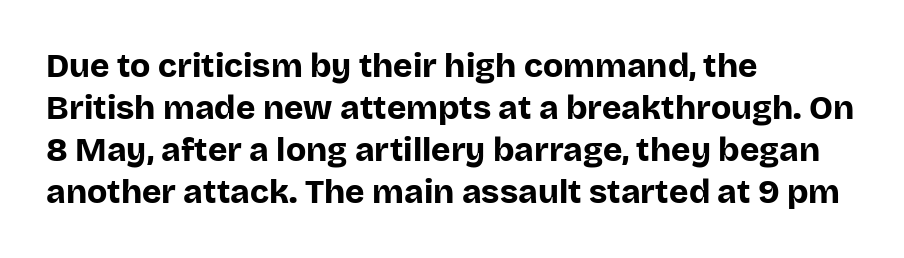
The image shows 33 px bold sans-serif type, upright; set left-aligned, normal line spacing (1.27x), normal letter spacing, not underlined; low stroke contrast and a large x-height.
